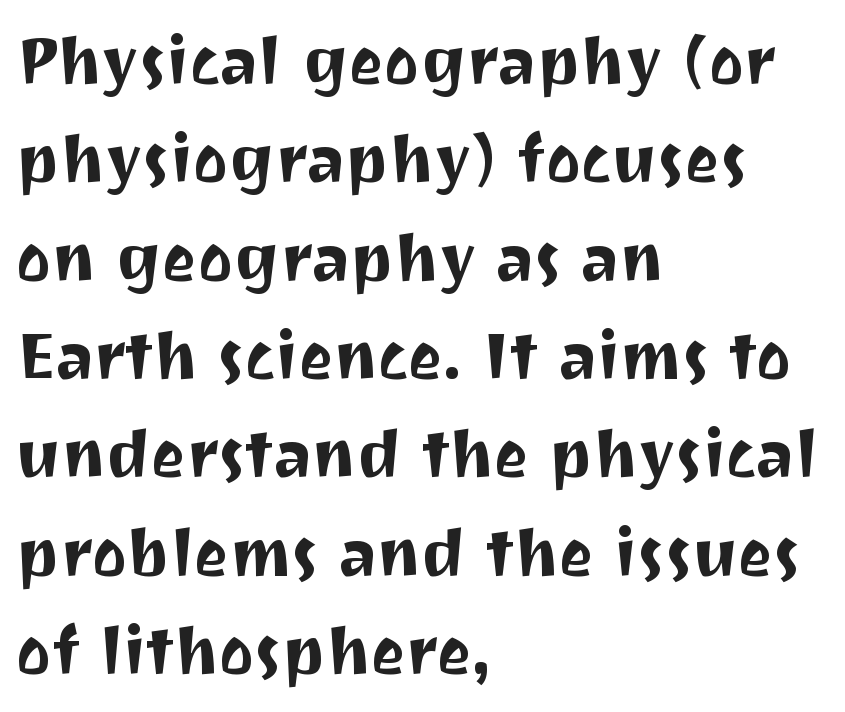
Q: Is the text italic (slanted)? A: No, it is upright.
Q: Is the typeface a serif or a sans-serif typeface? A: Sans-serif.
Q: Is the text underlined? A: No.
Q: How is the paragraph aligned? A: Left-aligned.
Q: Is the spacing between letters normal or unusually wide? A: Normal.
Q: Is the spacing between lines tight, normal or loose? A: Normal.
Q: Width (condensed, normal, or wide)? A: Normal.
Q: Stroke contrast? A: Medium.
Q: x-height? A: Medium.
Q: Monospaced? A: No.
